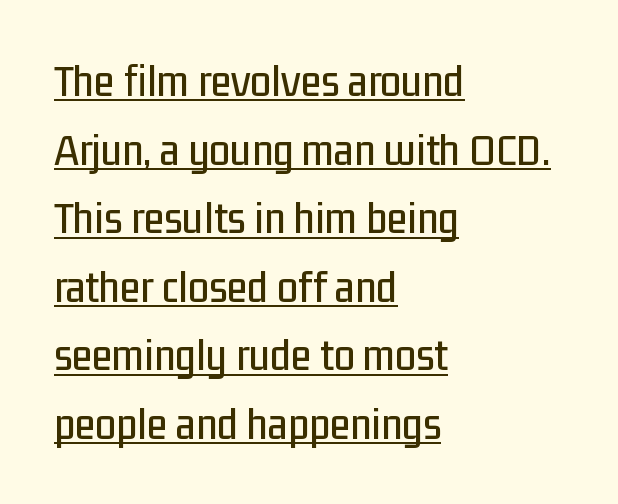
Typographically, this falls in the sans-serif category. A typesetter would call this proportional, since set widths differ per character. This rendering uses left alignment, leaving the right contour irregular. Does the leading feel generous? No, just average. This rendering leaves character spacing at its baseline value. Somebody hit Ctrl+U on this one — the words are underlined.
